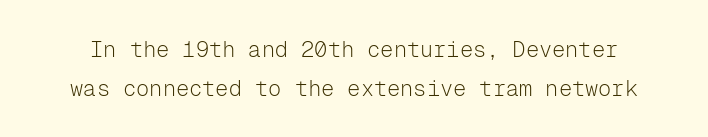
{"italic": "no", "bold": "no", "underline": "no", "line_spacing_ratio": 1.76, "letter_spacing": "normal", "letter_spacing_em": 0.0, "glyph_px": 22}
